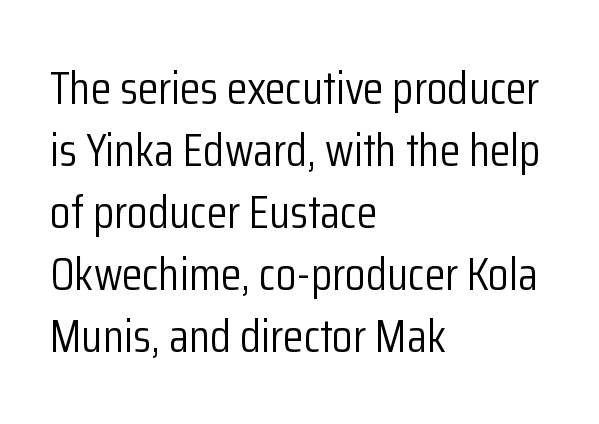
The image shows 47 px light, condensed sans-serif type, upright; set left-aligned, normal line spacing (1.32x), normal letter spacing, not underlined; low stroke contrast and a medium x-height.
